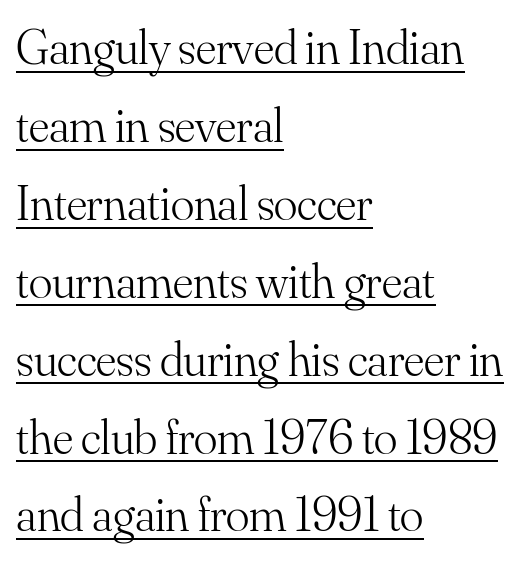
{"serif": "yes", "italic": "no", "bold": "no", "weight": "light", "width": "normal", "stroke_contrast": "medium", "x_height": "small", "monospaced": "no", "underline": "yes", "align": "left", "line_spacing": "normal", "line_spacing_ratio": 1.59, "letter_spacing": "normal", "letter_spacing_em": 0.0, "glyph_px": 49}
